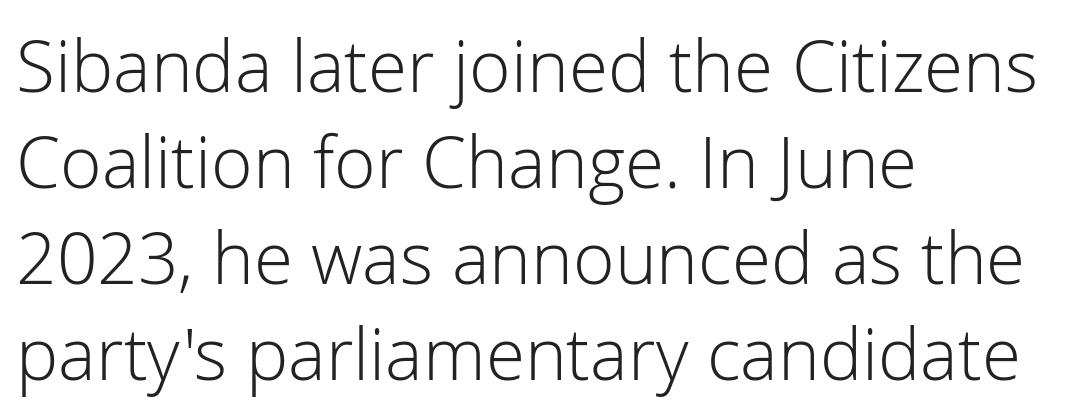
The image shows 71 px light sans-serif type, upright; set left-aligned, normal line spacing (1.35x), normal letter spacing, not underlined; low stroke contrast and a medium x-height.
